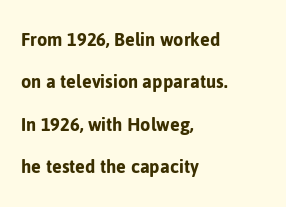
This sample uses an upright cut, with every glyph sitting square on the baseline. The block of text is sparse from top to bottom, with ample space between rows. Horizontally, the lines are justified to the leading edge only. Characters follow at the spacing the type designer built in. The space directly below the letters is spotless.
